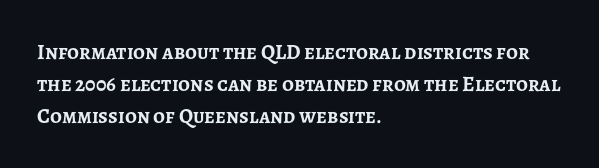
The type sits square on the baseline with zero lean. Summary of weight: heavy, a full bold. Interline gaps are of average width in this sample. The type is set solid horizontally, with unmodified tracking. Underline: absent.
